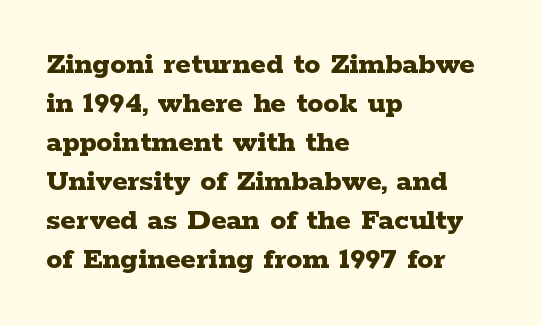
{"serif": "yes", "italic": "no", "bold": "yes", "weight": "bold", "width": "wide", "stroke_contrast": "low", "x_height": "medium", "monospaced": "no", "underline": "no", "align": "left", "line_spacing_ratio": 1.22, "letter_spacing": "normal", "letter_spacing_em": 0.0, "glyph_px": 32}
